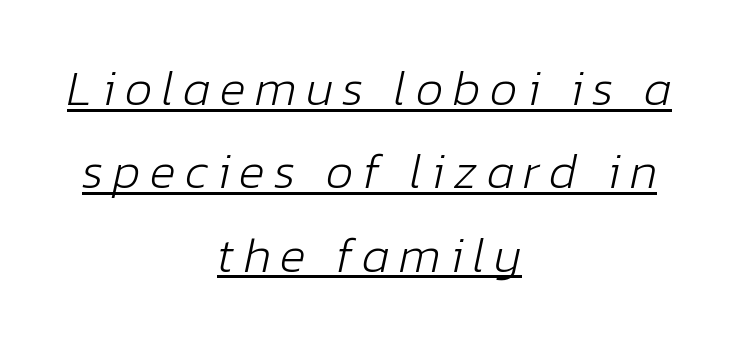
{"italic": "yes", "lean": "right", "slant_degrees": 12, "bold": "no", "weight": "light", "width": "normal", "stroke_contrast": "low", "x_height": "medium", "monospaced": "no", "underline": "yes", "align": "center", "line_spacing": "normal", "line_spacing_ratio": 1.7, "glyph_px": 49}
